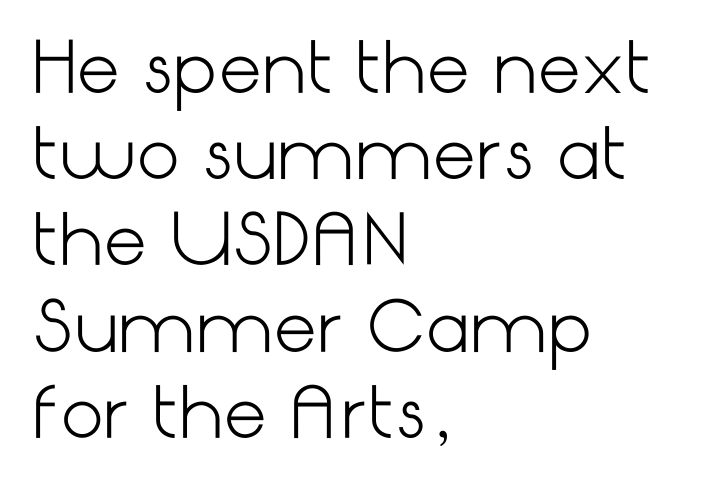
The image shows 69 px light sans-serif type, upright; set left-aligned, normal line spacing (1.25x), normal letter spacing, not underlined; low stroke contrast and a medium x-height.
